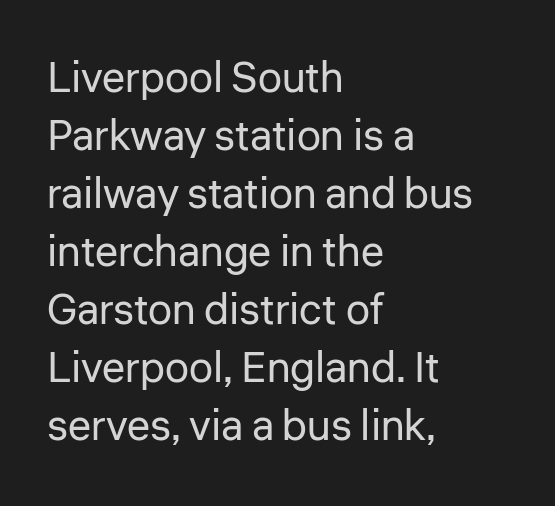
Spacing verdict: proportional, widths tailored to each character. I'd call this a sans setting — the letters go barefoot. Successive baselines arrive at the customary interval. Nobody drew a line under any word here. It's the straight-up-and-down kind of type.
